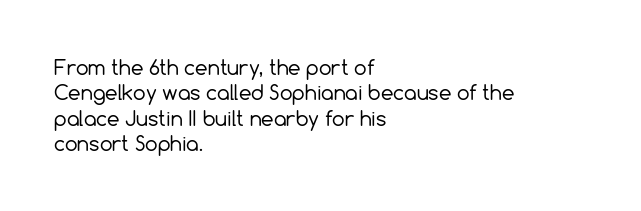
{"italic": "no", "bold": "no", "underline": "no", "align": "left", "line_spacing": "normal", "line_spacing_ratio": 1.27, "letter_spacing": "normal", "letter_spacing_em": 0.0, "glyph_px": 20}
